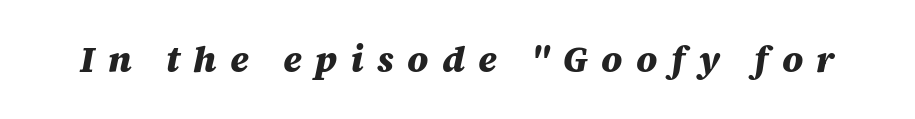
{"italic": "yes", "lean": "right", "slant_degrees": 12, "bold": "yes", "weight": "heavy", "width": "normal", "stroke_contrast": "medium", "x_height": "large", "monospaced": "no", "underline": "no", "letter_spacing": "wide", "letter_spacing_em": 0.37, "glyph_px": 36}
